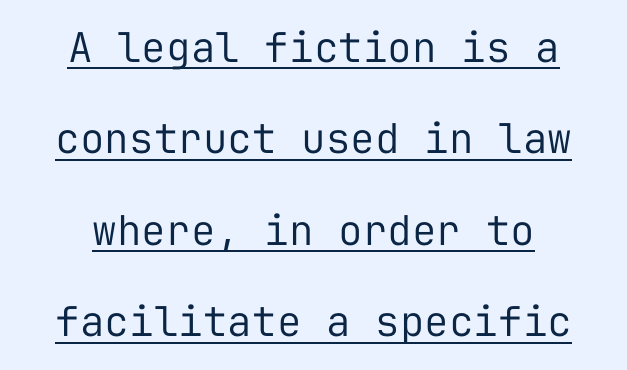
{"serif": "no", "italic": "no", "bold": "no", "weight": "regular", "width": "normal", "stroke_contrast": "low", "x_height": "medium", "monospaced": "yes", "underline": "yes", "align": "center", "line_spacing": "loose", "line_spacing_ratio": 2.23, "letter_spacing": "normal", "letter_spacing_em": 0.0, "glyph_px": 41}
